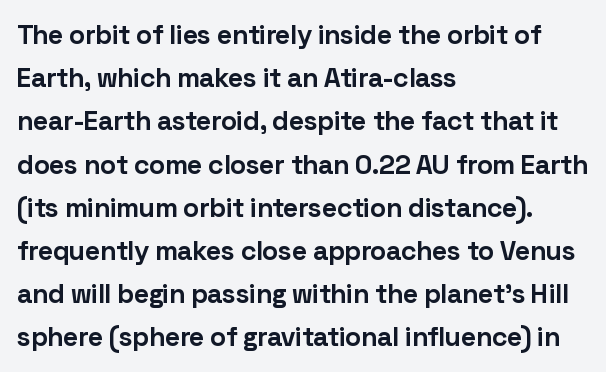
Layout note: lines flush left. Decoration check: the copy has no underline. Each new line begins a customary step beneath the previous one. The characters look thick and weighty, a clear bold. Do the letters lean? They stand straight.
